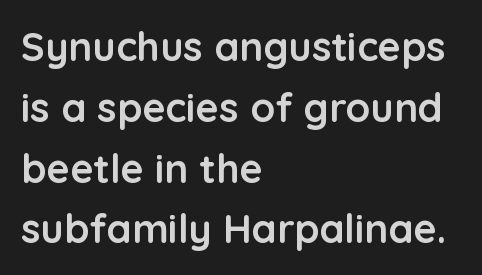
The image shows 40 px semibold sans-serif type, upright; set left-aligned, normal line spacing (1.52x), normal letter spacing, not underlined; low stroke contrast and a medium x-height.
